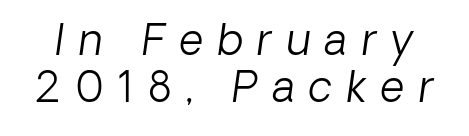
{"serif": "no", "bold": "no", "weight": "light", "width": "normal", "stroke_contrast": "low", "x_height": "medium", "monospaced": "no", "underline": "no", "line_spacing": "tight", "line_spacing_ratio": 1.11, "letter_spacing": "wide", "letter_spacing_em": 0.34, "glyph_px": 42}
